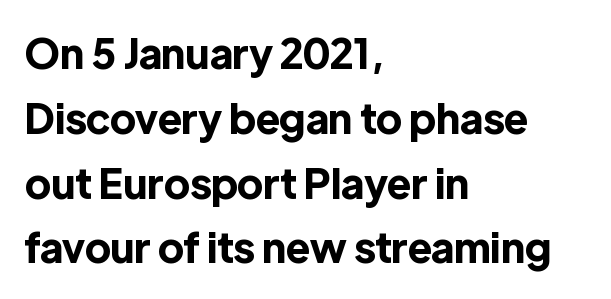
These lines are rendered in a variable-pitch font. The line texture is even and compact thanks to regular tracking. Descenders are the only things crossing below the line. This is roman type, the default non-slanted kind. Weight: bold. The rag falls on the right side of this text block.
